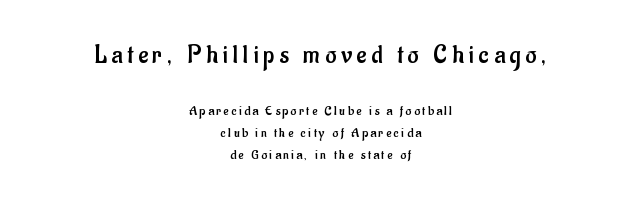
{"italic": "no", "bold": "no", "underline": "no", "align": "center", "line_spacing": "normal", "line_spacing_ratio": 1.57, "larger_block": "first", "size_ratio": 1.93, "glyph_px": 27}
